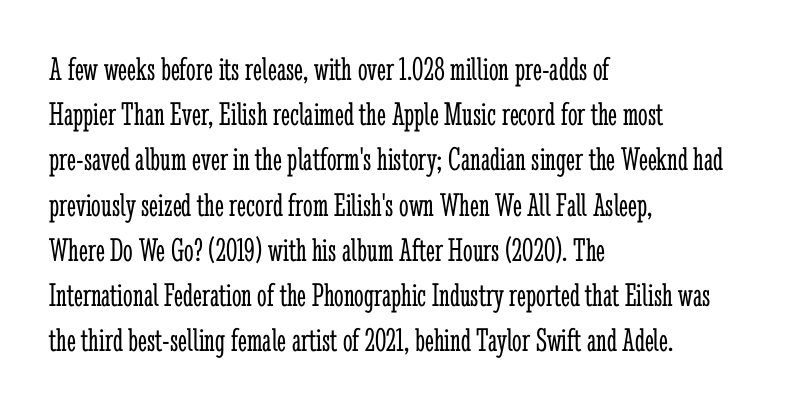
What's the leading like? Ordinary, nothing unusual. These lines are rendered in a variable-pitch font. The passage is arranged the way most books set body copy — flush left. The weight tops out at a normal text grade. Bare-footed words on every line. The passage shown has conventional tracking throughout.
